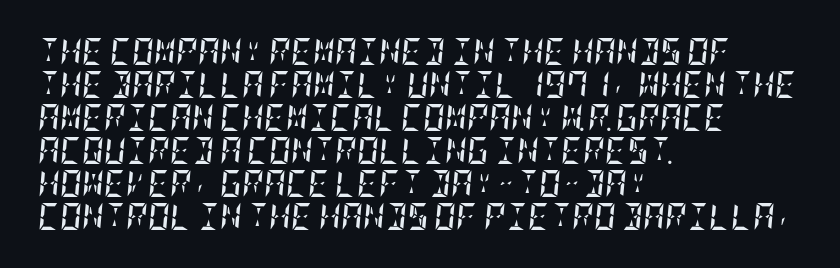
{"italic": "yes", "lean": "right", "slant_degrees": 5, "bold": "yes", "underline": "no", "align": "left", "line_spacing_ratio": 1.22, "letter_spacing": "normal", "letter_spacing_em": 0.0, "glyph_px": 27}
